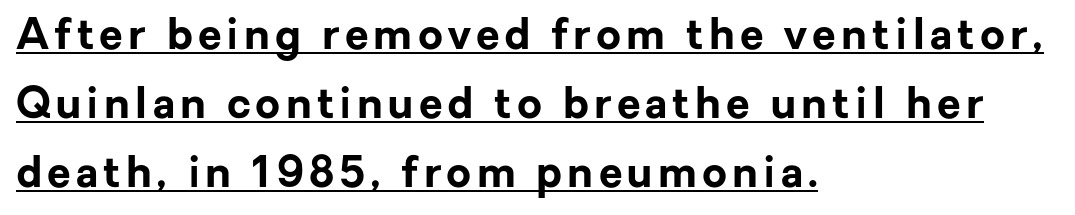
Q: Is the text bold? A: Yes.
Q: Is the text italic (slanted)? A: No, it is upright.
Q: Is the typeface a serif or a sans-serif typeface? A: Sans-serif.
Q: Is the text underlined? A: Yes.
Q: How is the paragraph aligned? A: Left-aligned.
Q: Is the spacing between lines tight, normal or loose? A: Normal.
Q: Width (condensed, normal, or wide)? A: Normal.
Q: Stroke contrast? A: Low.
Q: x-height? A: Medium.
Q: Monospaced? A: No.
